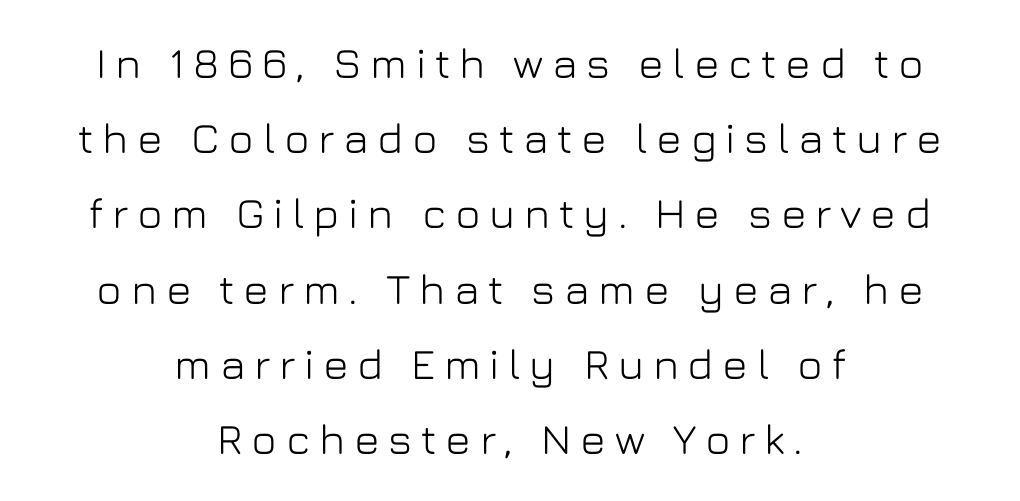
Q: Is the text italic (slanted)? A: No, it is upright.
Q: Is the typeface a serif or a sans-serif typeface? A: Sans-serif.
Q: Is the text underlined? A: No.
Q: How is the paragraph aligned? A: Centered.
Q: Is the spacing between letters normal or unusually wide? A: Unusually wide.
Q: Width (condensed, normal, or wide)? A: Normal.
Q: Stroke contrast? A: Low.
Q: x-height? A: Medium.
Q: Monospaced? A: No.
